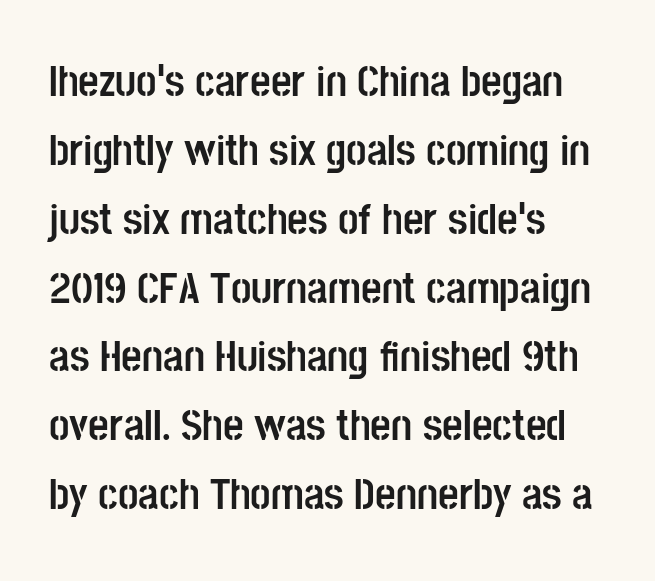
{"serif": "no", "italic": "no", "bold": "yes", "weight": "semibold", "width": "condensed", "stroke_contrast": "low", "x_height": "large", "monospaced": "no", "underline": "no", "align": "left", "line_spacing": "normal", "line_spacing_ratio": 1.53, "letter_spacing": "normal", "letter_spacing_em": 0.0, "glyph_px": 45}
